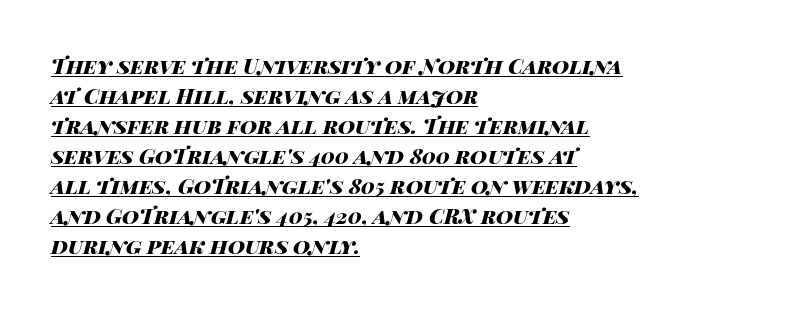
Q: Is the text bold? A: Yes.
Q: Is the text italic (slanted)? A: Yes, it leans right by about 14 degrees.
Q: Is the text underlined? A: Yes.
Q: How is the paragraph aligned? A: Left-aligned.
Q: Is the spacing between letters normal or unusually wide? A: Normal.
Q: Is the spacing between lines tight, normal or loose? A: Normal.
